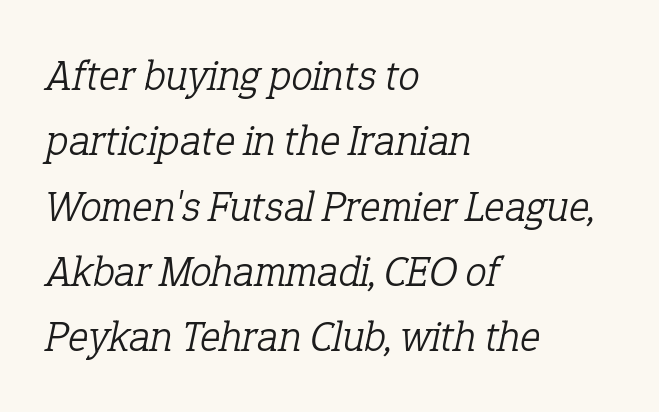
{"serif": "yes", "italic": "yes", "lean": "right", "slant_degrees": 12, "bold": "no", "weight": "light", "width": "normal", "stroke_contrast": "low", "x_height": "medium", "monospaced": "no", "underline": "no", "align": "left", "line_spacing": "normal", "line_spacing_ratio": 1.52, "letter_spacing": "normal", "letter_spacing_em": 0.0, "glyph_px": 43}
